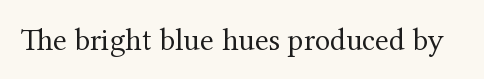
The image shows 32 px regular-weight serif type, upright; set normal letter spacing, not underlined; medium stroke contrast and a medium x-height.
